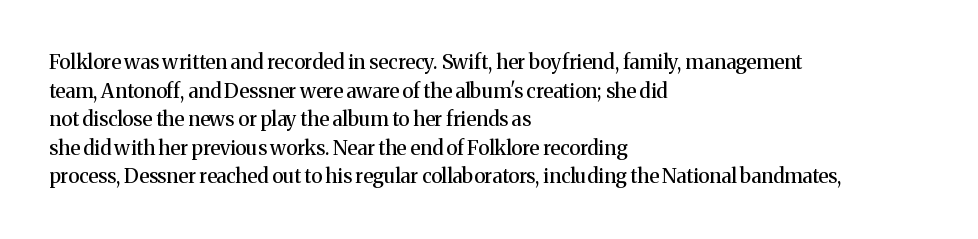
The image shows 20 px text type, upright; set left-aligned, normal line spacing (1.43x), normal letter spacing, not underlined.
